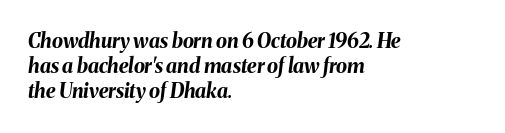
Q: Is the text bold? A: Yes.
Q: Is the text italic (slanted)? A: Yes, it leans right by about 8 degrees.
Q: Is the text underlined? A: No.
Q: How is the paragraph aligned? A: Left-aligned.
Q: Is the spacing between letters normal or unusually wide? A: Normal.
Q: Is the spacing between lines tight, normal or loose? A: Normal.
